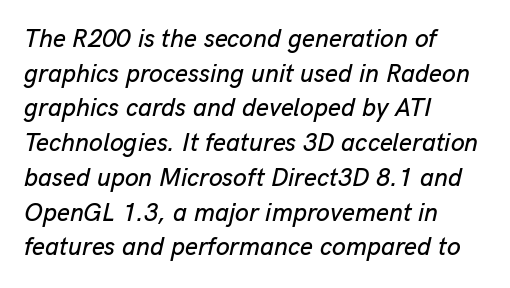
The image shows 25 px text type, italic (leaning right); set left-aligned, normal line spacing (1.39x), normal letter spacing, not underlined.
